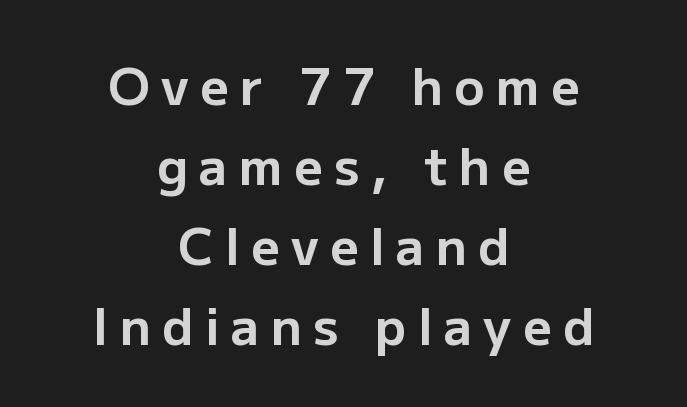
{"serif": "no", "italic": "no", "bold": "yes", "weight": "bold", "width": "normal", "stroke_contrast": "low", "x_height": "medium", "monospaced": "no", "underline": "no", "align": "center", "line_spacing": "normal", "line_spacing_ratio": 1.6, "letter_spacing": "wide", "letter_spacing_em": 0.23, "glyph_px": 50}
